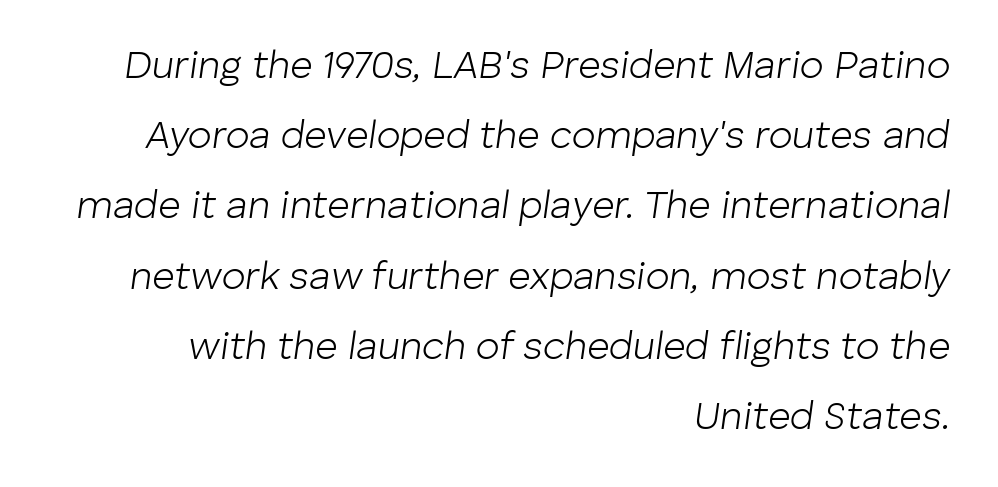
Quick note: underline off. This sample uses an oblique cut, with every glyph tilted off the vertical. Glyph-to-glyph distance matches everyday printed text. Does the copy run flush right? Yes — the right margin is perfectly even. The strokes are not fattened; the text isn't bold.
